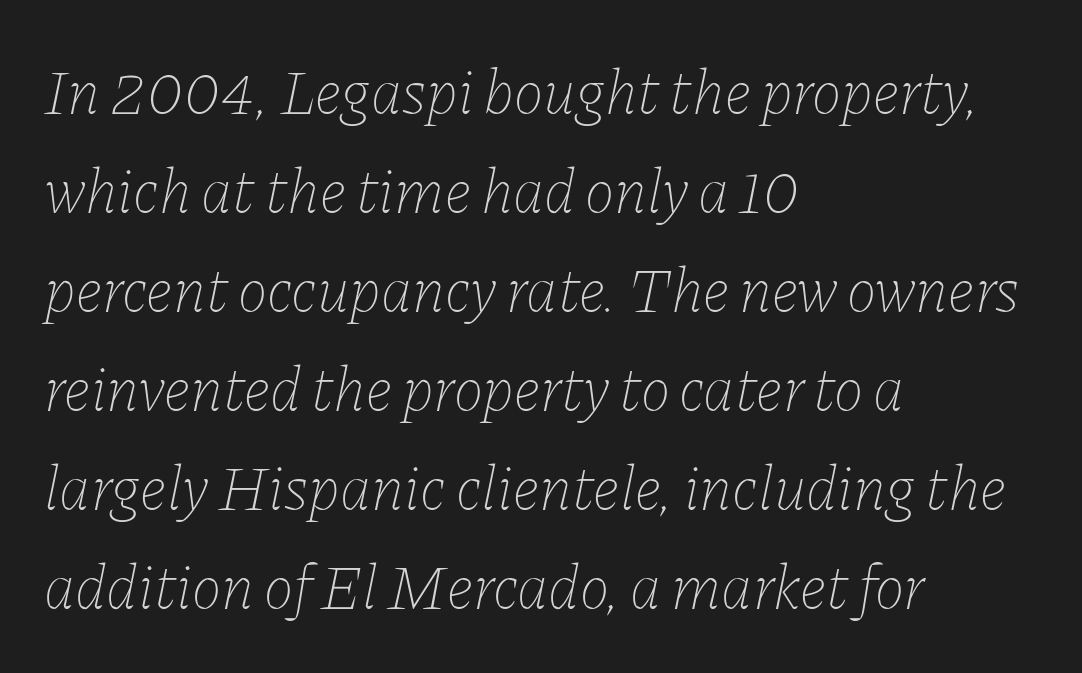
The image shows 63 px thin type, italic (leaning right); set left-aligned, normal line spacing (1.57x), normal letter spacing, not underlined; low stroke contrast and a medium x-height.
